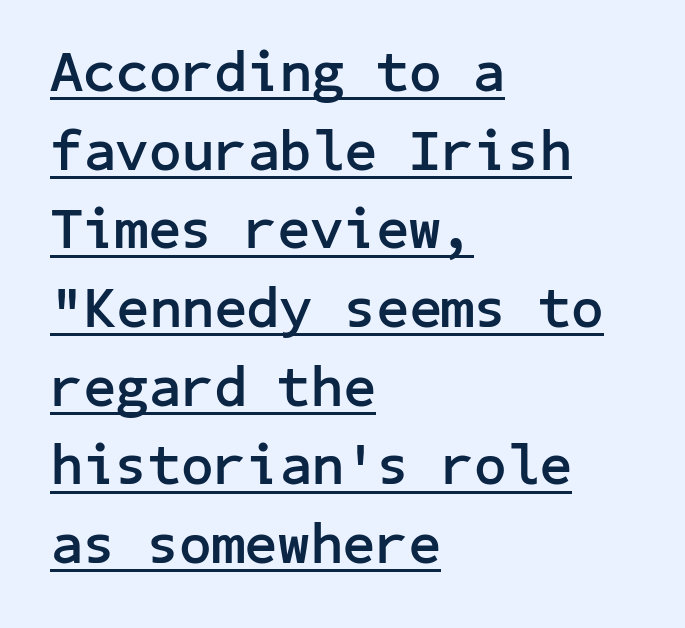
The line-height multiplier appears to be the usual default. The glyphs in this specimen are sans serif. Each line of the rendering has a horizontal stroke beneath the glyphs. The letters stand straight up with perfectly vertical stems. Characters follow at the spacing the type designer built in.
